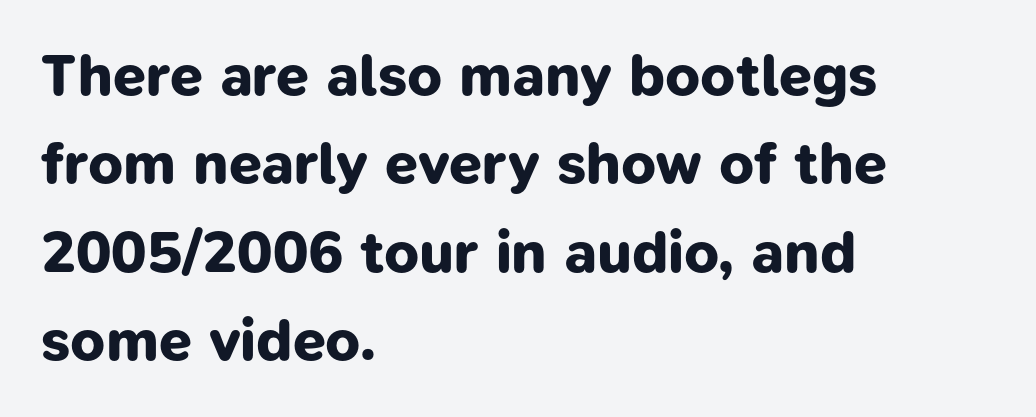
Between one letter and the next there's only the usual sliver of space. No feet cap the strokes, marking this as sans-serif type. The area under the type is left untouched. The lines sit at an ordinary, default distance from one another. As a designer I'd log this as weight 700, bold. The face used here is proportionally spaced, like ordinary book or web type.
